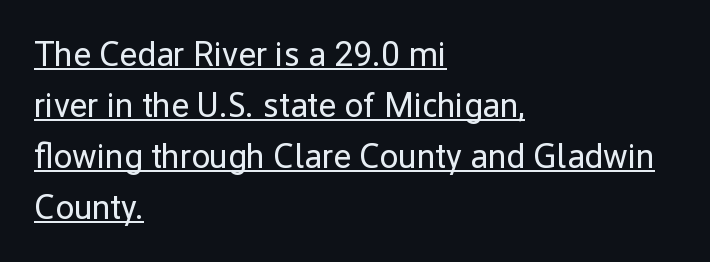
Q: Is the text bold? A: No.
Q: Is the text italic (slanted)? A: No, it is upright.
Q: Is the typeface a serif or a sans-serif typeface? A: Sans-serif.
Q: Is the text underlined? A: Yes.
Q: How is the paragraph aligned? A: Left-aligned.
Q: Is the spacing between letters normal or unusually wide? A: Normal.
Q: Is the spacing between lines tight, normal or loose? A: Normal.
Q: Width (condensed, normal, or wide)? A: Normal.
Q: Stroke contrast? A: Low.
Q: x-height? A: Medium.
Q: Monospaced? A: No.
